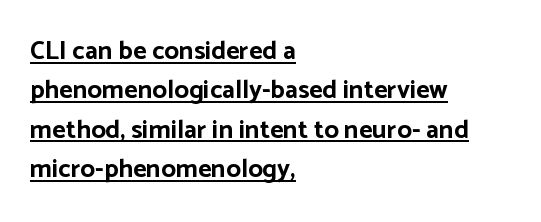
{"italic": "no", "bold": "yes", "underline": "yes", "align": "left", "line_spacing": "normal", "line_spacing_ratio": 1.51, "letter_spacing": "normal", "letter_spacing_em": 0.0, "glyph_px": 26}
